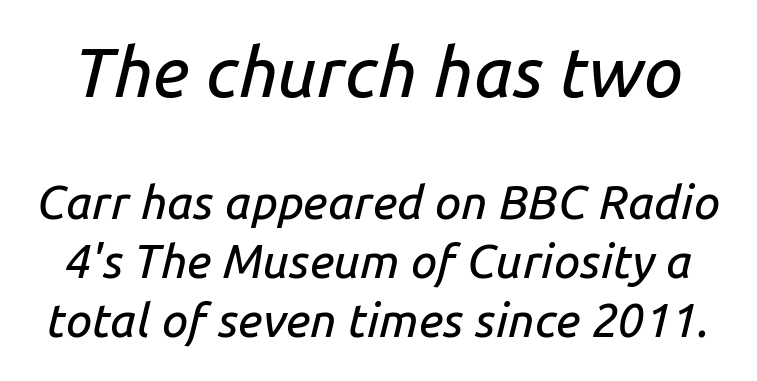
Q: Is the text italic (slanted)? A: Yes, it leans right by about 14 degrees.
Q: Is the text underlined? A: No.
Q: Is the spacing between letters normal or unusually wide? A: Normal.
Q: Is the spacing between lines tight, normal or loose? A: Normal.
Q: Which block of text is set in a larger size, the first (top) or the second (bottom)? A: The first (top) one.
Q: Width (condensed, normal, or wide)? A: Normal.
Q: Stroke contrast? A: Low.
Q: x-height? A: Medium.
Q: Monospaced? A: No.
